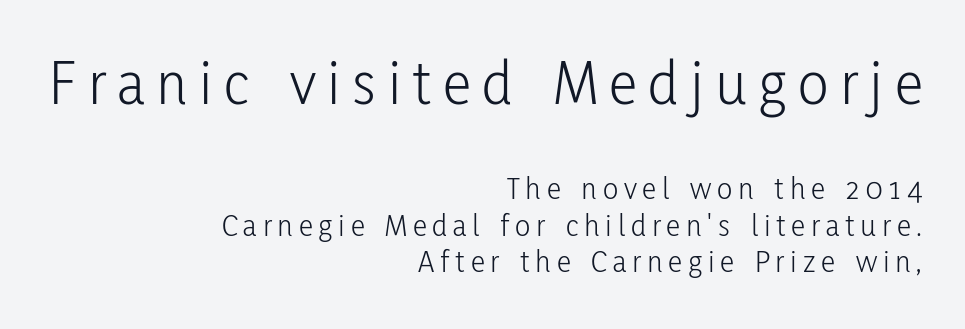
{"serif": "no", "italic": "no", "bold": "no", "weight": "light", "width": "condensed", "stroke_contrast": "low", "x_height": "medium", "monospaced": "no", "underline": "no", "align": "right", "line_spacing": "tight", "line_spacing_ratio": 1.15, "larger_block": "first", "size_ratio": 2.0, "glyph_px": 64}
